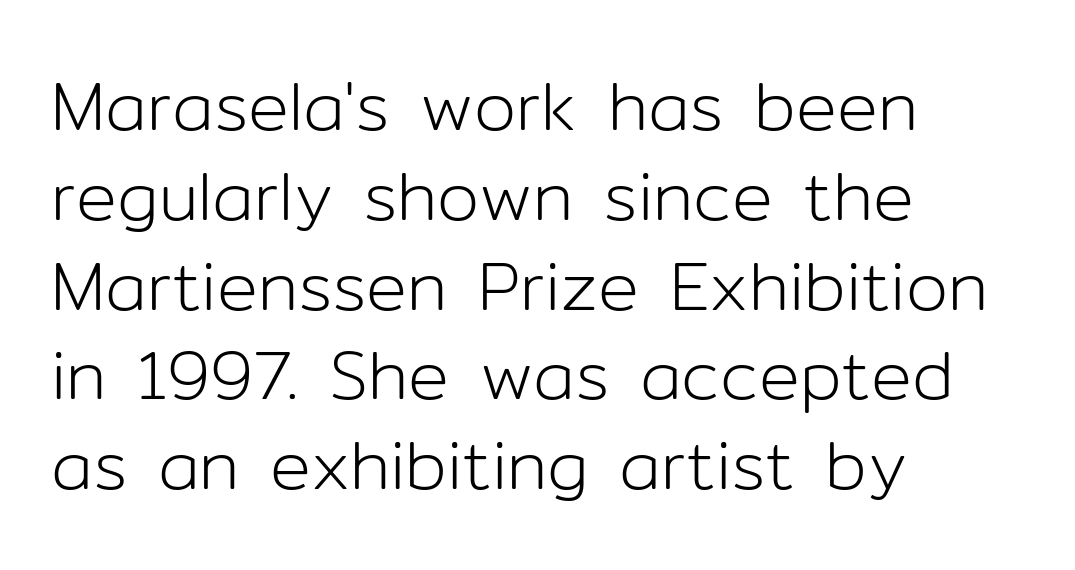
Q: Is the text bold? A: No.
Q: Is the text italic (slanted)? A: No, it is upright.
Q: Is the typeface a serif or a sans-serif typeface? A: Sans-serif.
Q: Is the text underlined? A: No.
Q: How is the paragraph aligned? A: Left-aligned.
Q: Is the spacing between letters normal or unusually wide? A: Normal.
Q: Is the spacing between lines tight, normal or loose? A: Normal.
Q: Width (condensed, normal, or wide)? A: Normal.
Q: Stroke contrast? A: Low.
Q: x-height? A: Medium.
Q: Monospaced? A: No.
